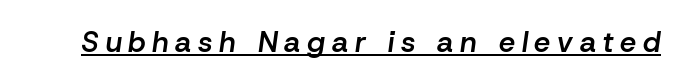
Q: Is the text bold? A: Semi-bold.
Q: Is the text italic (slanted)? A: Yes, it leans right by about 8 degrees.
Q: Is the text underlined? A: Yes.
Q: Is the spacing between letters normal or unusually wide? A: Unusually wide.
Q: Width (condensed, normal, or wide)? A: Normal.
Q: Stroke contrast? A: Low.
Q: x-height? A: Medium.
Q: Monospaced? A: No.
